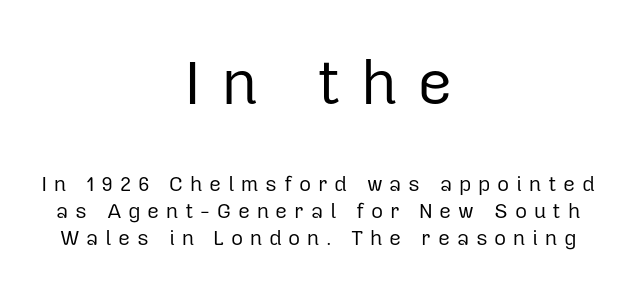
Q: Is the text bold? A: No.
Q: Is the text italic (slanted)? A: No, it is upright.
Q: Is the typeface a serif or a sans-serif typeface? A: Sans-serif.
Q: Is the text underlined? A: No.
Q: How is the paragraph aligned? A: Centered.
Q: Is the spacing between letters normal or unusually wide? A: Unusually wide.
Q: Is the spacing between lines tight, normal or loose? A: Normal.
Q: Which block of text is set in a larger size, the first (top) or the second (bottom)? A: The first (top) one.
Q: Width (condensed, normal, or wide)? A: Normal.
Q: Stroke contrast? A: Low.
Q: x-height? A: Medium.
Q: Monospaced? A: No.
